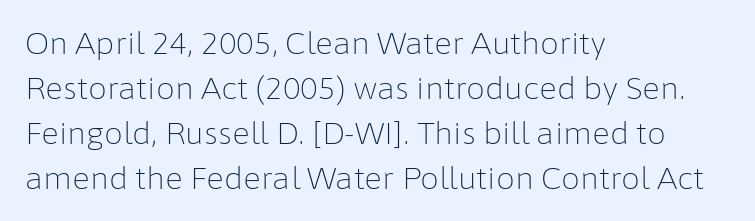
Q: Is the text bold? A: No.
Q: Is the text italic (slanted)? A: No, it is upright.
Q: Is the typeface a serif or a sans-serif typeface? A: Sans-serif.
Q: Is the text underlined? A: No.
Q: How is the paragraph aligned? A: Left-aligned.
Q: Is the spacing between letters normal or unusually wide? A: Normal.
Q: Is the spacing between lines tight, normal or loose? A: Normal.
Q: Width (condensed, normal, or wide)? A: Normal.
Q: Stroke contrast? A: Low.
Q: x-height? A: Medium.
Q: Monospaced? A: No.
